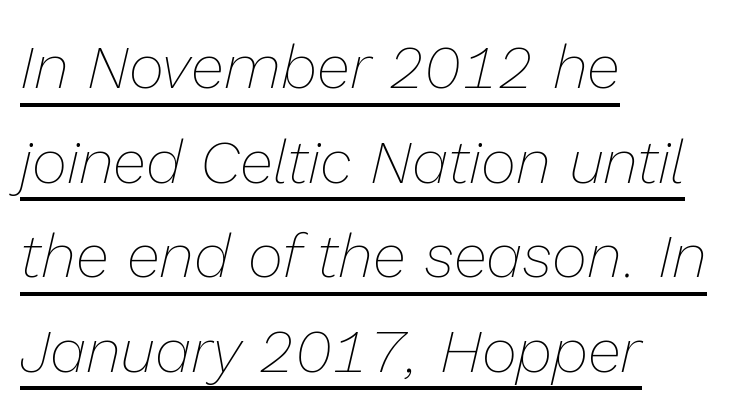
Q: Is the text bold? A: No.
Q: Is the text italic (slanted)? A: Yes, it leans right by about 13 degrees.
Q: Is the text underlined? A: Yes.
Q: How is the paragraph aligned? A: Left-aligned.
Q: Is the spacing between letters normal or unusually wide? A: Normal.
Q: Is the spacing between lines tight, normal or loose? A: Normal.
Q: Width (condensed, normal, or wide)? A: Normal.
Q: Stroke contrast? A: Low.
Q: x-height? A: Medium.
Q: Monospaced? A: No.
